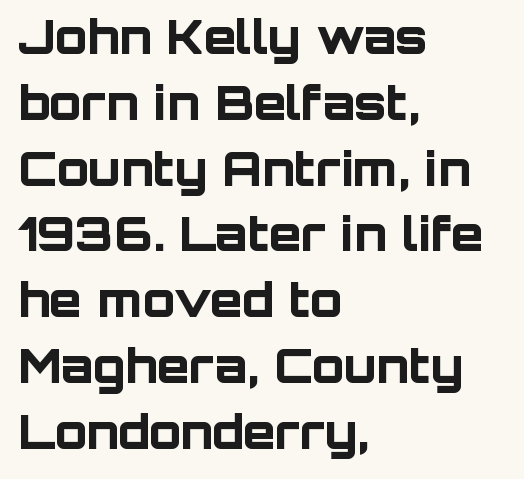
Vertical spacing — default. The baseline area is clear. I'd describe the lettering as bold — thick and assertive. Horizontal alignment here is leftward, the default for most running prose. If you drew a line through each stem, it would be perfectly vertical.
